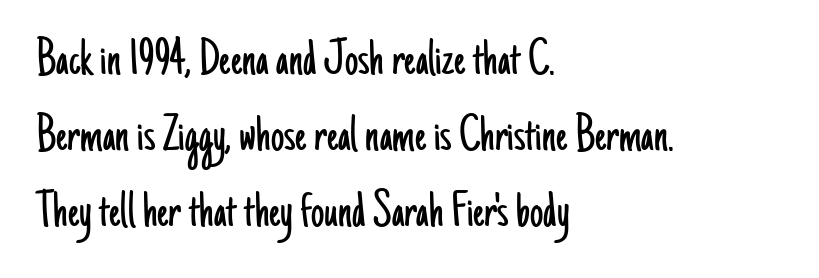
Just letters on the line, the space beneath them empty. The axis of the letterforms is exactly vertical. Summary of weight: not heavy and not bold. The face used here is a sans, in the tradition of grotesques and geometrics. The letters advance in unequal steps, a hallmark of proportional type. Inter-character spacing is left at the font's built-in metrics.
